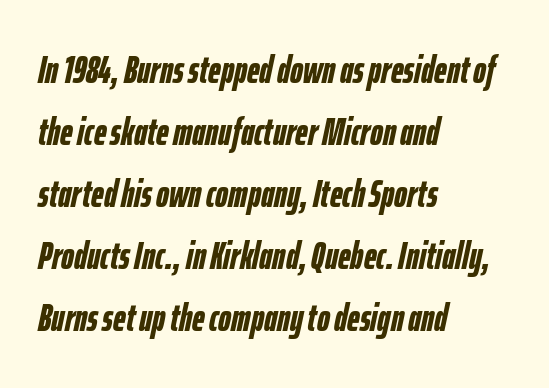
Q: Is the text bold? A: Yes.
Q: Is the text italic (slanted)? A: Yes, it leans right by about 12 degrees.
Q: Is the text underlined? A: No.
Q: How is the paragraph aligned? A: Left-aligned.
Q: Is the spacing between letters normal or unusually wide? A: Normal.
Q: Is the spacing between lines tight, normal or loose? A: Normal.
Q: Width (condensed, normal, or wide)? A: Condensed.
Q: Stroke contrast? A: Low.
Q: x-height? A: Medium.
Q: Monospaced? A: No.
